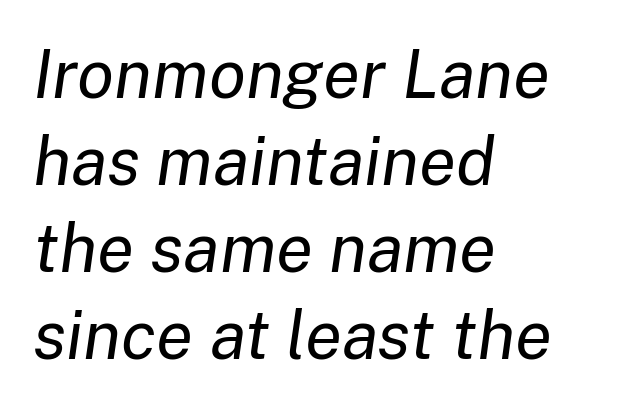
Q: Is the text bold? A: No.
Q: Is the text italic (slanted)? A: Yes, it leans right by about 8 degrees.
Q: Is the text underlined? A: No.
Q: How is the paragraph aligned? A: Left-aligned.
Q: Is the spacing between letters normal or unusually wide? A: Normal.
Q: Is the spacing between lines tight, normal or loose? A: Normal.
Q: Width (condensed, normal, or wide)? A: Normal.
Q: Stroke contrast? A: Low.
Q: x-height? A: Medium.
Q: Monospaced? A: No.
